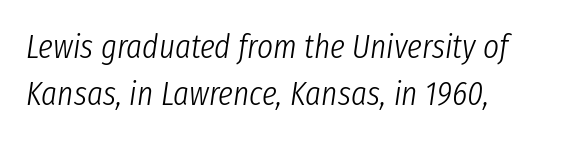
Quick note: interline space is typical. Stems and bowls with no extra thickness — not bold. How are the letters spaced? Ordinarily, with no added tracking. The rendering uses natural spacing where letterforms have individual widths. The paragraph has a hard left edge and a soft right edge.
